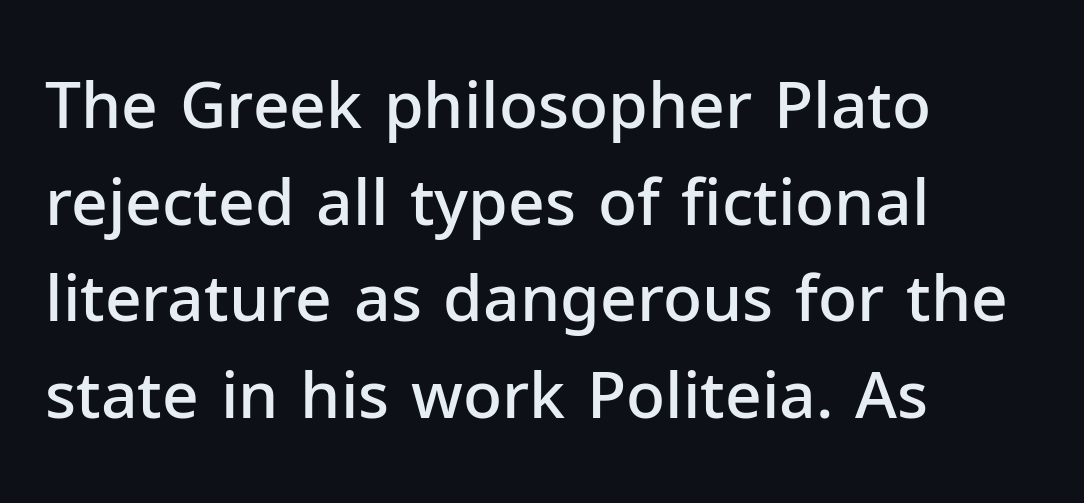
{"serif": "no", "italic": "no", "bold": "semi", "weight": "semibold", "width": "normal", "stroke_contrast": "low", "x_height": "medium", "monospaced": "no", "underline": "no", "align": "left", "line_spacing": "normal", "line_spacing_ratio": 1.51, "letter_spacing": "normal", "letter_spacing_em": 0.0, "glyph_px": 64}
